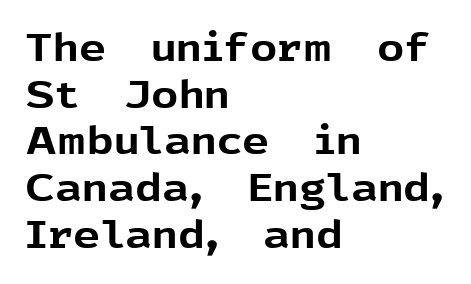
Q: Is the text bold? A: Yes.
Q: Is the text italic (slanted)? A: No, it is upright.
Q: Is the typeface a serif or a sans-serif typeface? A: Sans-serif.
Q: Is the text underlined? A: No.
Q: How is the paragraph aligned? A: Left-aligned.
Q: Is the spacing between letters normal or unusually wide? A: Normal.
Q: Width (condensed, normal, or wide)? A: Normal.
Q: x-height? A: Medium.
Q: Monospaced? A: No.
